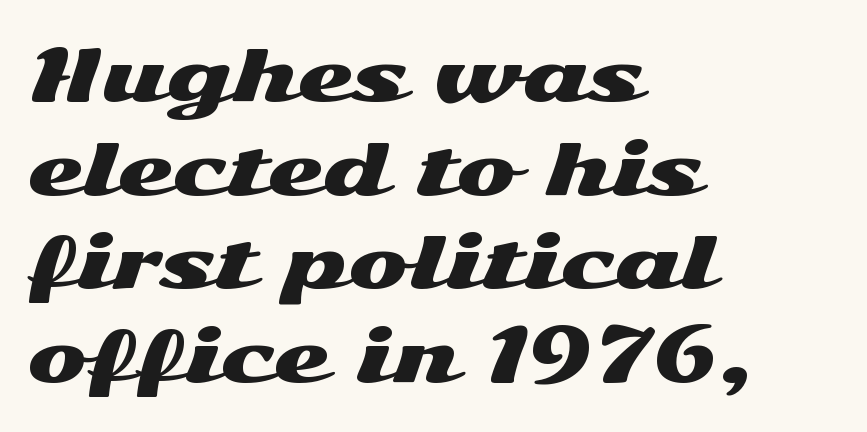
{"serif": "no", "width": "wide", "stroke_contrast": "medium", "x_height": "medium", "monospaced": "no", "underline": "no", "align": "left", "line_spacing": "normal", "line_spacing_ratio": 1.3, "letter_spacing": "normal", "letter_spacing_em": 0.0, "glyph_px": 72}
